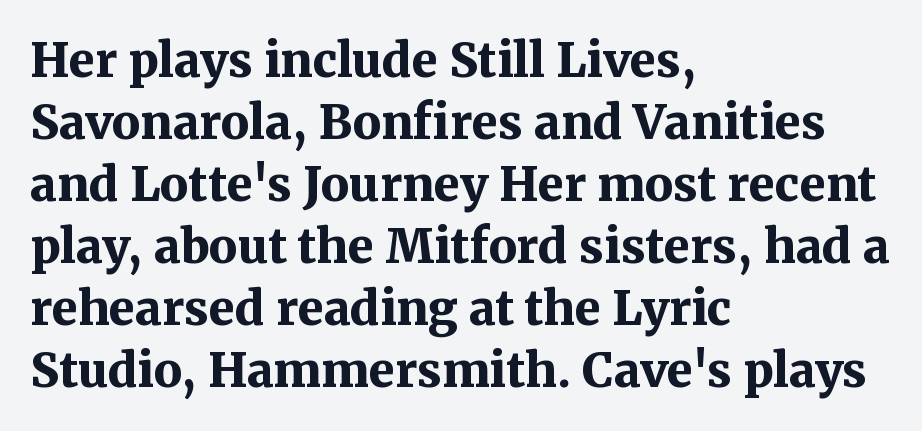
Q: Is the text bold? A: Yes.
Q: Is the text italic (slanted)? A: No, it is upright.
Q: Is the typeface a serif or a sans-serif typeface? A: Serif.
Q: Is the text underlined? A: No.
Q: How is the paragraph aligned? A: Left-aligned.
Q: Is the spacing between letters normal or unusually wide? A: Normal.
Q: Is the spacing between lines tight, normal or loose? A: Normal.
Q: Width (condensed, normal, or wide)? A: Normal.
Q: Stroke contrast? A: Medium.
Q: x-height? A: Medium.
Q: Monospaced? A: No.
